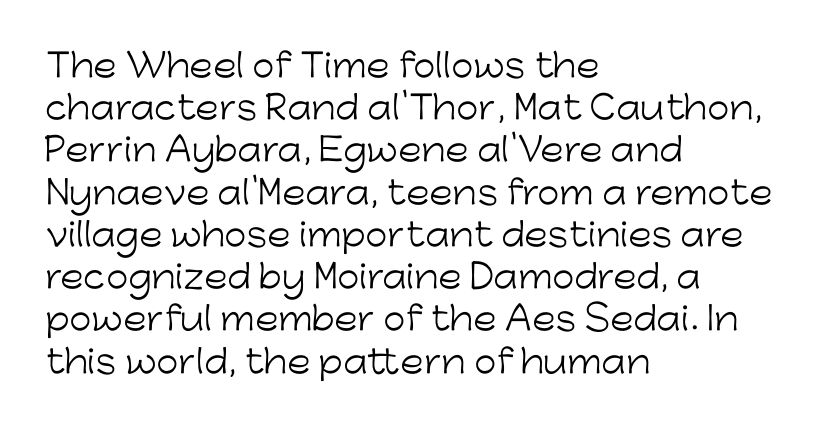
The paragraph shown leans on its left margin. Characters remain perfectly vertical along every line. The passage shown has conventional tracking throughout. Nothing heavy about these letters — not bold at all. These lines are composed in type without serifs. Only glyphs here, with clear space below each row.
